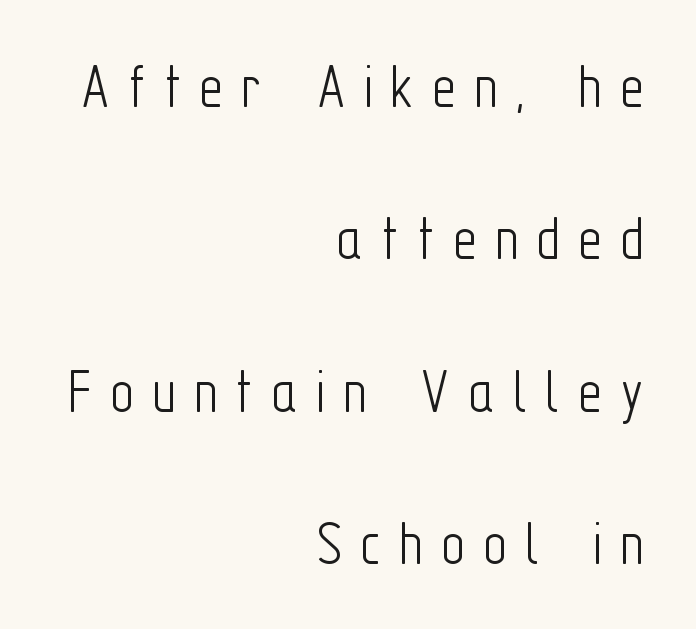
The face used here is proportionally spaced, like ordinary book or web type. Vertically, the passage feels expansive, rows floating well apart. Think standard paragraph weight, or any step lighter than that. The rag falls on the left side of this text block.
